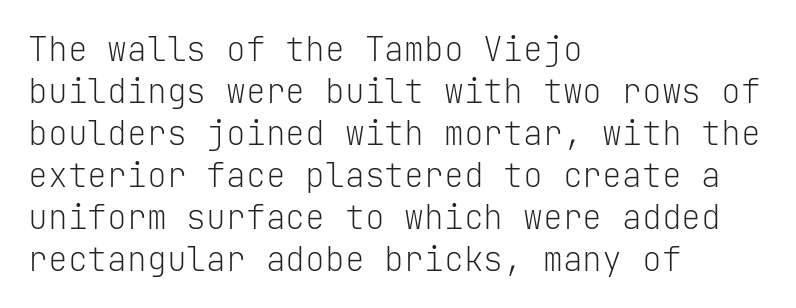
Evenly set lines give the paragraph a standard silhouette. Descender tails drop into unmarked territory. Weight: regular or lighter. Every character sits straight up, as roman type does. Note the uniform advance width — an 'i' takes as much space as an 'm'.
